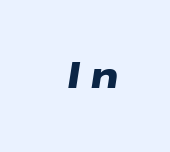
{"serif": "no", "bold": "yes", "weight": "heavy", "width": "wide", "stroke_contrast": "low", "x_height": "medium", "monospaced": "no", "underline": "no", "letter_spacing": "wide", "letter_spacing_em": 0.22, "glyph_px": 36}
